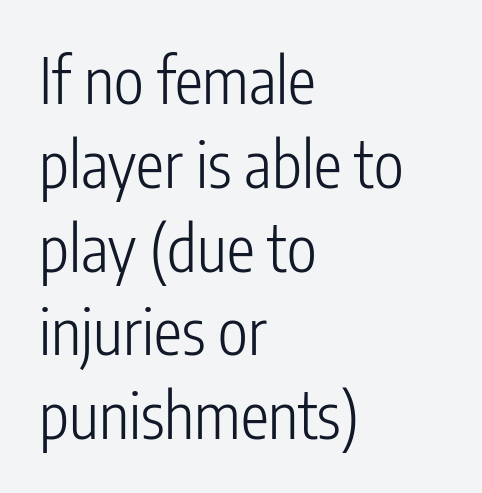
{"serif": "no", "italic": "no", "bold": "no", "weight": "light", "width": "condensed", "stroke_contrast": "low", "x_height": "medium", "monospaced": "no", "underline": "no", "align": "left", "line_spacing": "normal", "line_spacing_ratio": 1.33, "letter_spacing": "normal", "letter_spacing_em": 0.0, "glyph_px": 63}
